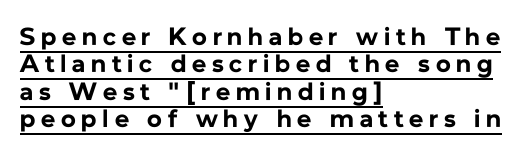
The image shows 25 px bold type, upright; set left-aligned, tight line spacing (1.1x), unusually wide letter spacing (+0.23 em), underlined.
